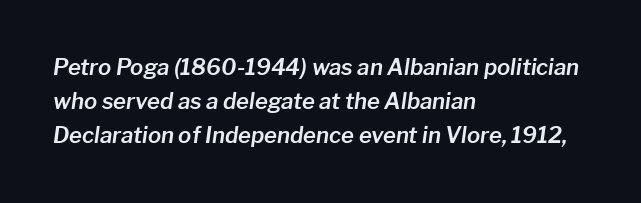
These lines sit exactly where default settings would place them. Clear beneath every line of the passage. The font's italic variant was chosen for this text. The gaps between neighbouring characters are ordinary and unremarkable. The paragraph has a hard left edge and a soft right edge.
